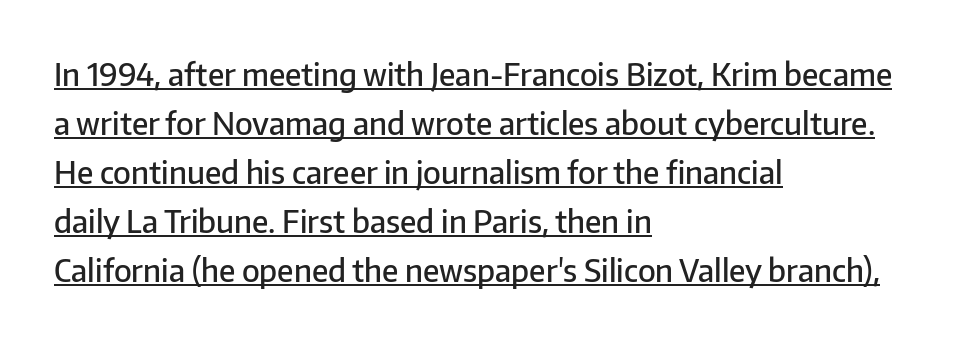
The image shows 31 px semibold sans-serif type, upright; set left-aligned, normal line spacing (1.58x), normal letter spacing, underlined; low stroke contrast and a medium x-height.
